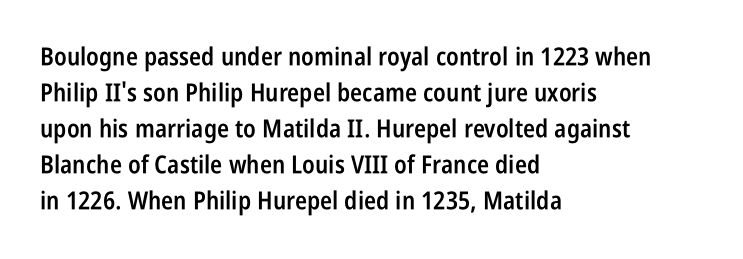
Q: Is the text bold? A: Semi-bold.
Q: Is the text italic (slanted)? A: No, it is upright.
Q: Is the text underlined? A: No.
Q: How is the paragraph aligned? A: Left-aligned.
Q: Is the spacing between letters normal or unusually wide? A: Normal.
Q: Is the spacing between lines tight, normal or loose? A: Normal.
